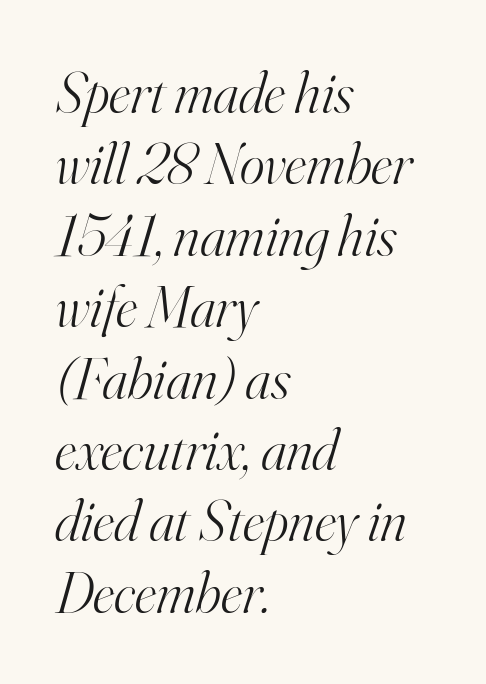
{"serif": "yes", "italic": "yes", "lean": "right", "slant_degrees": 16, "bold": "no", "weight": "light", "width": "normal", "stroke_contrast": "high", "x_height": "small", "monospaced": "no", "underline": "no", "align": "left", "line_spacing_ratio": 1.21, "letter_spacing": "normal", "letter_spacing_em": 0.0, "glyph_px": 59}
